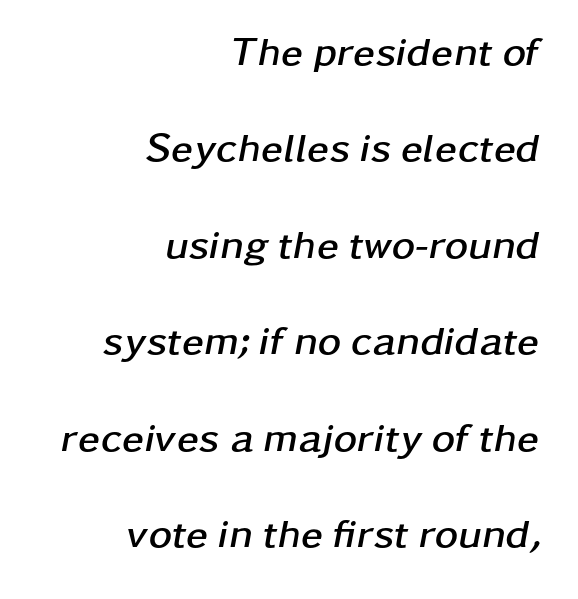
Short note: letters normally spaced. Words float on clear page, feet unadorned. Is the type bold? Yes — the strokes are clearly thick and heavy. Tall strokes in this sample are angled rather than plumb. Is this a fixed-width face? No — the glyphs have proportional, varying widths. Compared with a flush-left layout, this one pins lines to the opposite, right side.
